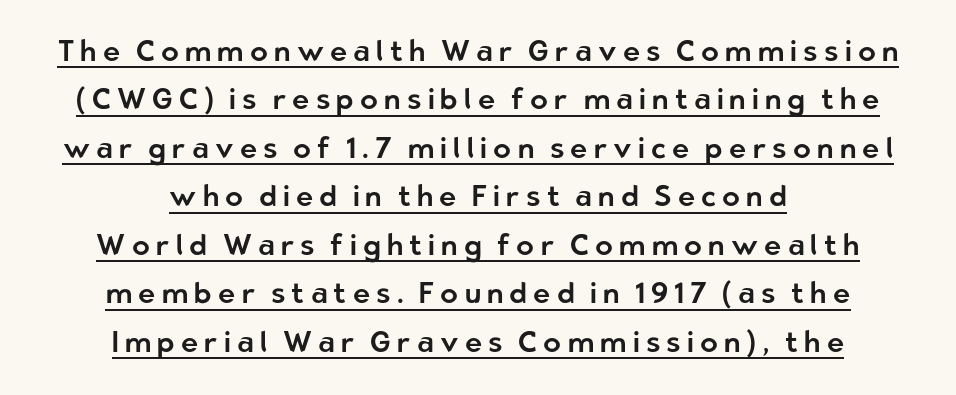
The image shows 29 px sans-serif type, upright; set centered, normal line spacing (1.67x), unusually wide letter spacing (+0.21 em), underlined; low stroke contrast and a medium x-height.
